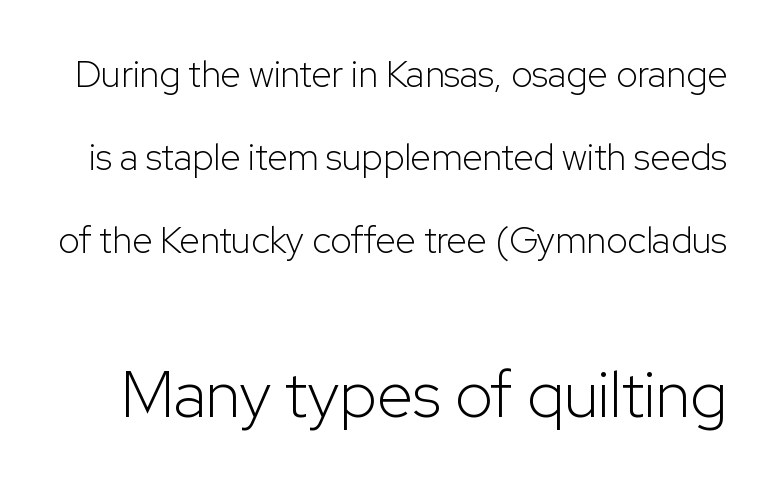
The image shows 65 px light sans-serif type, upright; set loose line spacing (2.24x), normal letter spacing, not underlined; the second (bottom) block is 1.76x larger; low stroke contrast and a medium x-height.
